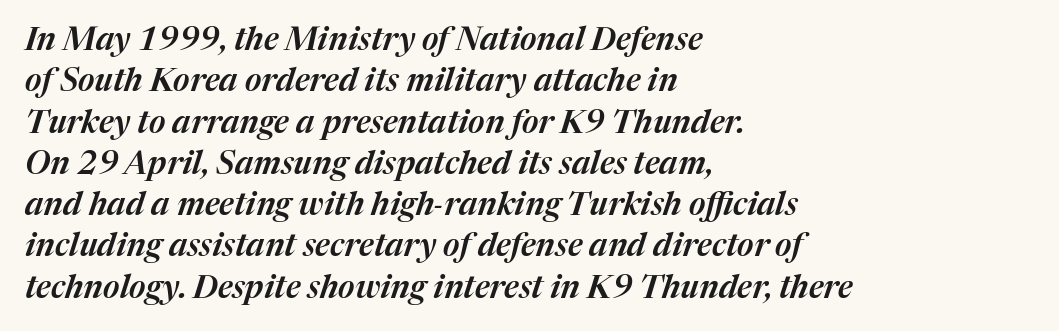
Q: Is the text italic (slanted)? A: Yes, it leans right by about 17 degrees.
Q: Is the text underlined? A: No.
Q: How is the paragraph aligned? A: Left-aligned.
Q: Is the spacing between letters normal or unusually wide? A: Normal.
Q: Is the spacing between lines tight, normal or loose? A: Normal.
Q: Width (condensed, normal, or wide)? A: Normal.
Q: Stroke contrast? A: Medium.
Q: x-height? A: Medium.
Q: Monospaced? A: No.
